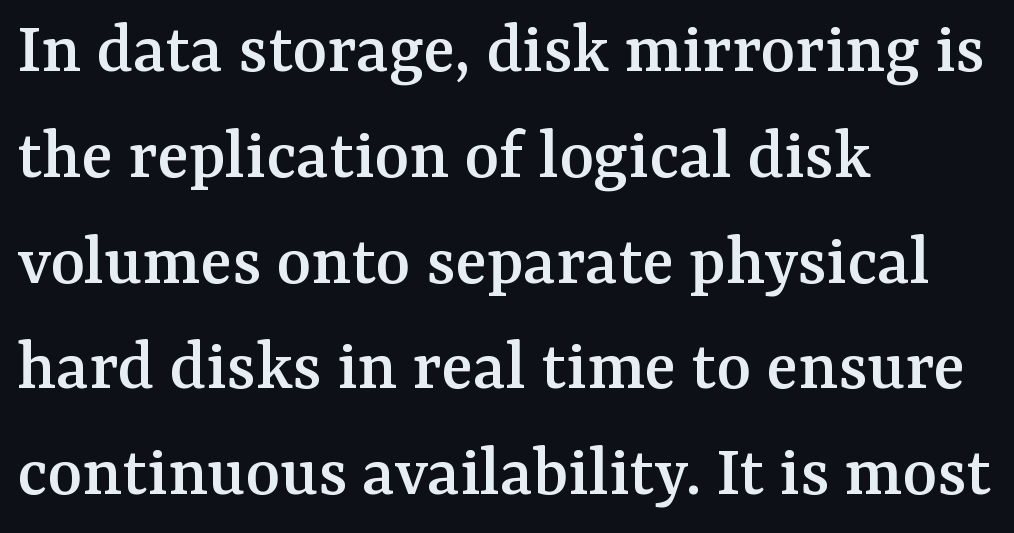
{"serif": "yes", "italic": "no", "width": "normal", "stroke_contrast": "medium", "x_height": "medium", "monospaced": "no", "underline": "no", "align": "left", "line_spacing": "normal", "line_spacing_ratio": 1.43, "letter_spacing": "normal", "letter_spacing_em": 0.0, "glyph_px": 74}
